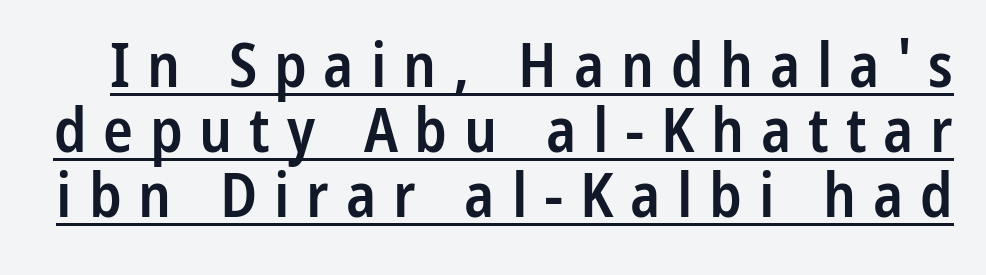
The letters stand straight up with perfectly vertical stems. Each line of the rendering has a horizontal stroke beneath the glyphs. Look at the stroke-to-counter ratio: somewhat heavy, a semibold. A typesetter would call this leading minimal, almost set solid. These lines are composed in type without serifs. Here the glyphs are tracked loosely, breaking word shapes into spaced letters.
